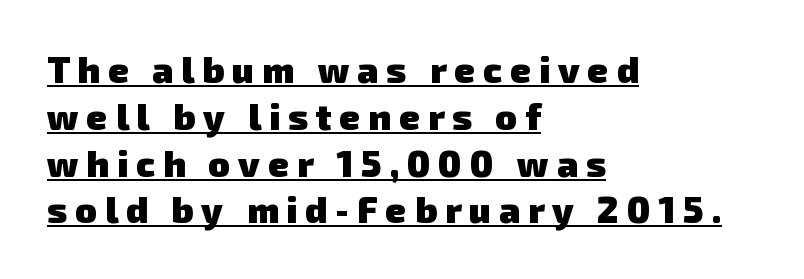
The image shows 36 px heavy sans-serif type; set left-aligned, normal line spacing (1.3x), unusually wide letter spacing (+0.22 em), underlined; low stroke contrast and a medium x-height.
